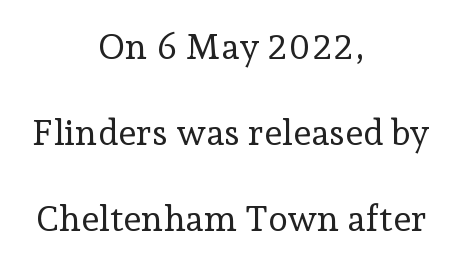
{"serif": "yes", "italic": "no", "bold": "no", "weight": "regular", "width": "normal", "stroke_contrast": "low", "x_height": "medium", "monospaced": "no", "underline": "no", "align": "center", "line_spacing": "loose", "line_spacing_ratio": 2.39, "letter_spacing": "normal", "letter_spacing_em": 0.0, "glyph_px": 36}
